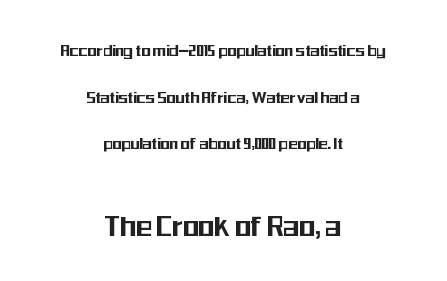
{"serif": "no", "italic": "no", "width": "condensed", "stroke_contrast": "medium", "x_height": "medium", "monospaced": "no", "underline": "no", "align": "center", "line_spacing": "loose", "line_spacing_ratio": 2.46, "letter_spacing": "normal", "letter_spacing_em": 0.0, "larger_block": "second", "size_ratio": 1.74, "glyph_px": 33}
